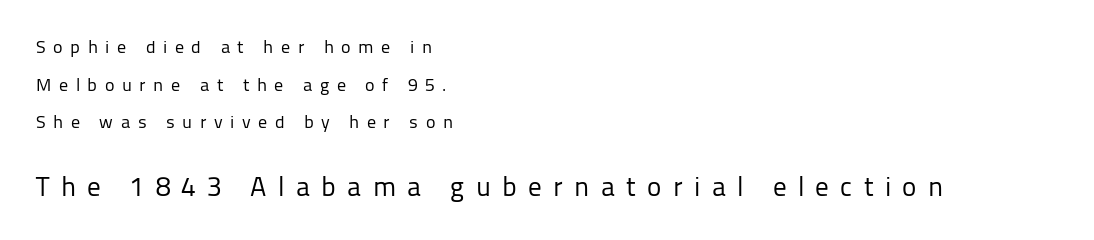
The image shows 27 px text type, upright; set left-aligned, loose line spacing (2.09x), unusually wide letter spacing (+0.42 em), not underlined; the second (bottom) block is 1.5x larger.
